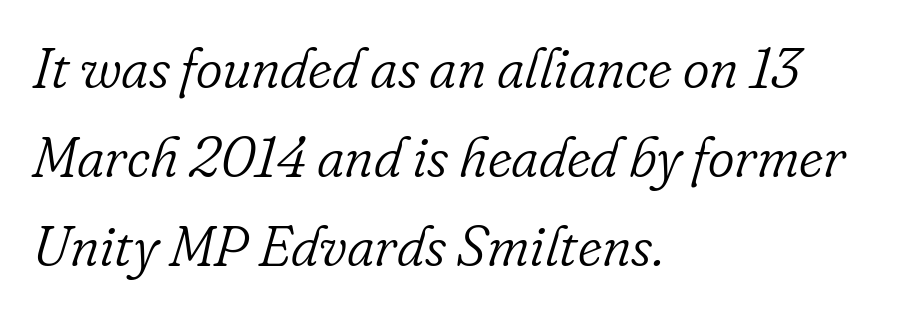
{"serif": "yes", "italic": "yes", "lean": "right", "slant_degrees": 16, "bold": "no", "weight": "light", "width": "normal", "stroke_contrast": "low", "x_height": "small", "monospaced": "no", "underline": "no", "align": "left", "line_spacing": "normal", "line_spacing_ratio": 1.56, "letter_spacing": "normal", "letter_spacing_em": 0.0, "glyph_px": 57}
